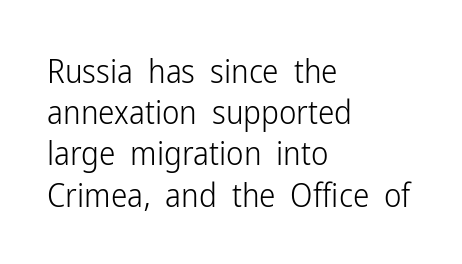
The image shows 33 px light, condensed sans-serif type, upright; set left-aligned, normal line spacing (1.25x), normal letter spacing, not underlined; low stroke contrast and a medium x-height.
